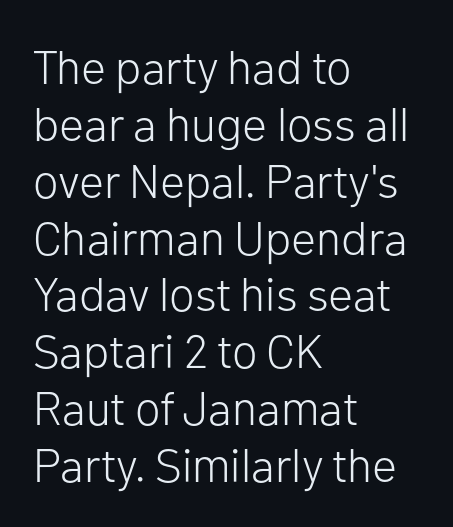
Q: Is the text bold? A: No.
Q: Is the text italic (slanted)? A: No, it is upright.
Q: Is the typeface a serif or a sans-serif typeface? A: Sans-serif.
Q: Is the text underlined? A: No.
Q: How is the paragraph aligned? A: Left-aligned.
Q: Is the spacing between letters normal or unusually wide? A: Normal.
Q: Width (condensed, normal, or wide)? A: Normal.
Q: Stroke contrast? A: Low.
Q: x-height? A: Medium.
Q: Monospaced? A: No.
